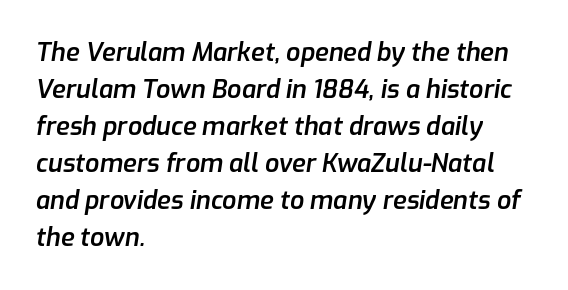
The image shows 25 px text type, italic (leaning right); set left-aligned, normal line spacing (1.48x), normal letter spacing, not underlined.
